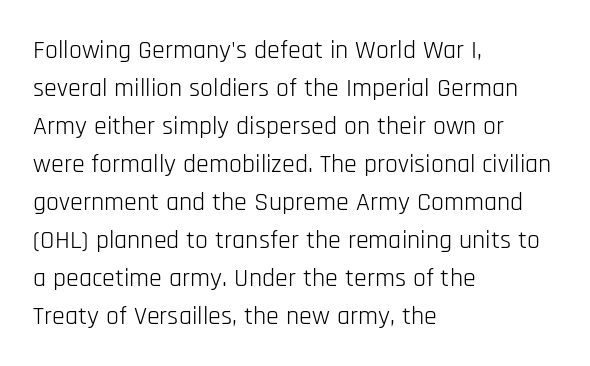
{"italic": "no", "bold": "no", "underline": "no", "align": "left", "line_spacing": "normal", "line_spacing_ratio": 1.46, "letter_spacing": "normal", "letter_spacing_em": 0.0, "glyph_px": 26}
